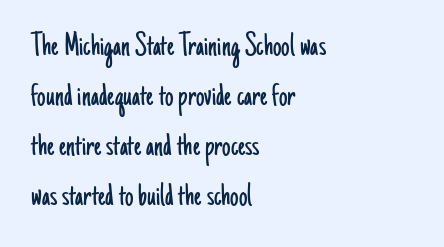
The baseline area is clear. Does extra space separate the letters? No, they use regular spacing. Think of a printed novel: that variable character pitch is what you see here. The block of text has a typical density, with ordinary space between rows. The font's upright variant was chosen for this text.
